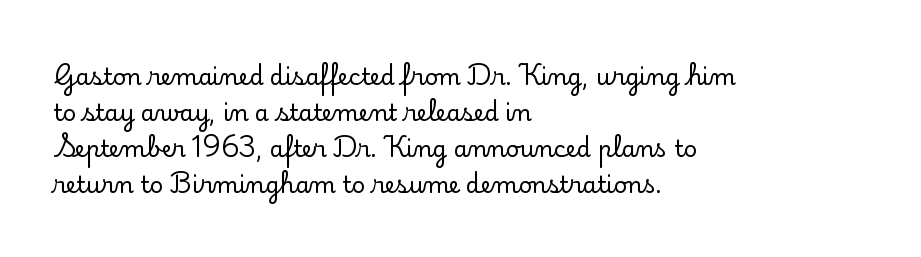
Q: Is the text italic (slanted)? A: No, it is upright.
Q: Is the text underlined? A: No.
Q: How is the paragraph aligned? A: Left-aligned.
Q: Is the spacing between letters normal or unusually wide? A: Normal.
Q: Is the spacing between lines tight, normal or loose? A: Normal.
